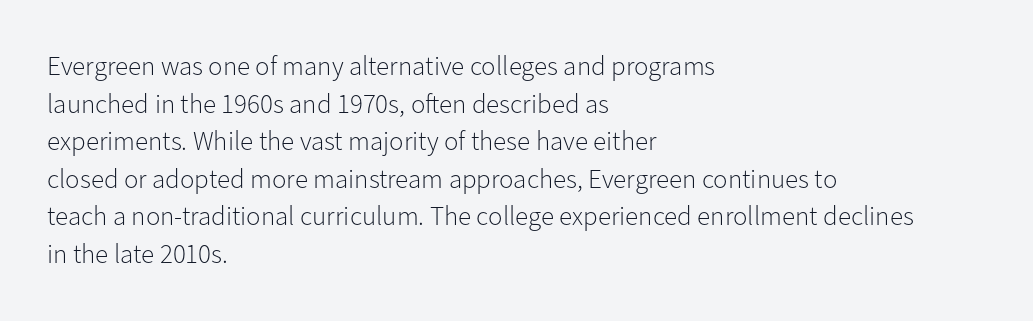
The image shows 27 px text type, upright; set left-aligned, normal line spacing (1.39x), normal letter spacing, not underlined.
